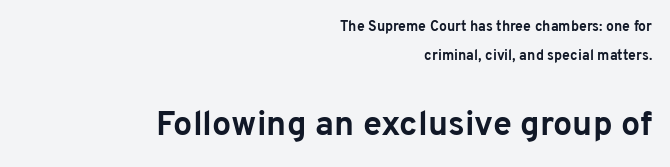
{"serif": "no", "italic": "no", "bold": "yes", "weight": "bold", "width": "normal", "stroke_contrast": "low", "x_height": "medium", "monospaced": "no", "underline": "no", "align": "right", "line_spacing": "loose", "line_spacing_ratio": 2.1, "letter_spacing": "normal", "letter_spacing_em": 0.0, "larger_block": "second", "size_ratio": 2.43, "glyph_px": 34}
